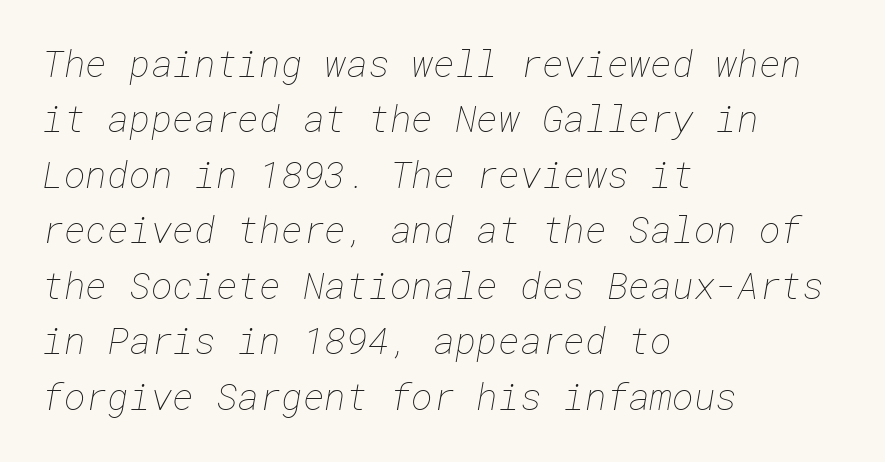
{"bold": "no", "weight": "thin", "width": "normal", "stroke_contrast": "low", "x_height": "medium", "underline": "no", "align": "left", "line_spacing": "normal", "line_spacing_ratio": 1.5, "letter_spacing": "normal", "letter_spacing_em": 0.0, "glyph_px": 37}
